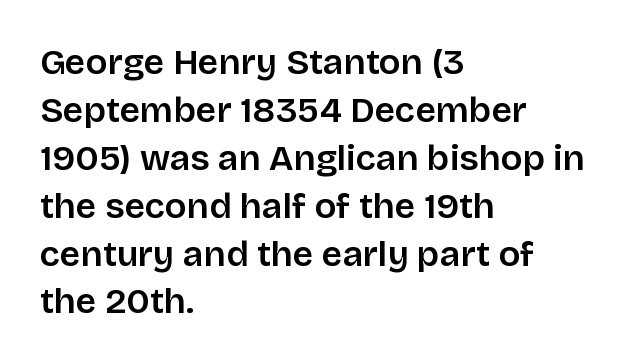
The image shows 36 px sans-serif type, upright; set left-aligned, normal line spacing (1.33x), normal letter spacing, not underlined; low stroke contrast and a large x-height.
